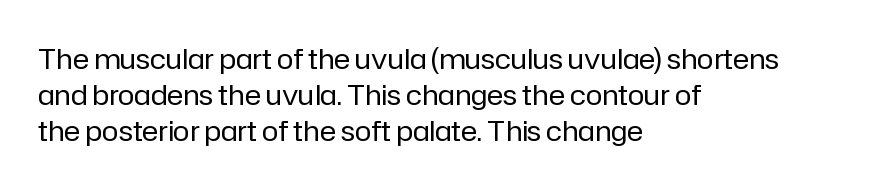
Q: Is the text bold? A: No.
Q: Is the text italic (slanted)? A: No, it is upright.
Q: Is the typeface a serif or a sans-serif typeface? A: Sans-serif.
Q: Is the text underlined? A: No.
Q: How is the paragraph aligned? A: Left-aligned.
Q: Is the spacing between letters normal or unusually wide? A: Normal.
Q: Is the spacing between lines tight, normal or loose? A: Normal.
Q: Width (condensed, normal, or wide)? A: Normal.
Q: Stroke contrast? A: Low.
Q: x-height? A: Medium.
Q: Monospaced? A: No.
